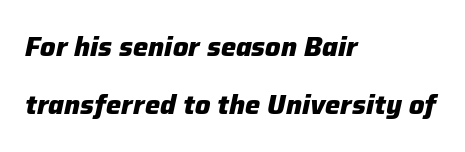
Q: Is the text bold? A: Yes.
Q: Is the text italic (slanted)? A: Yes, it leans right by about 12 degrees.
Q: Is the text underlined? A: No.
Q: How is the paragraph aligned? A: Left-aligned.
Q: Is the spacing between letters normal or unusually wide? A: Normal.
Q: Is the spacing between lines tight, normal or loose? A: Loose.
